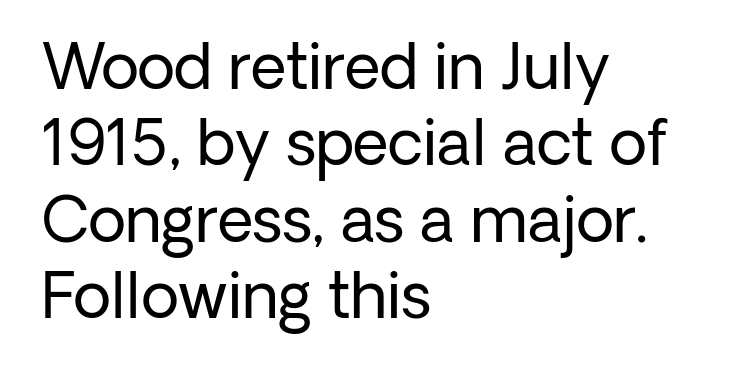
The image shows 62 px regular-weight sans-serif type, upright; set left-aligned, line spacing 1.23x, normal letter spacing, not underlined; low stroke contrast and a medium x-height.
